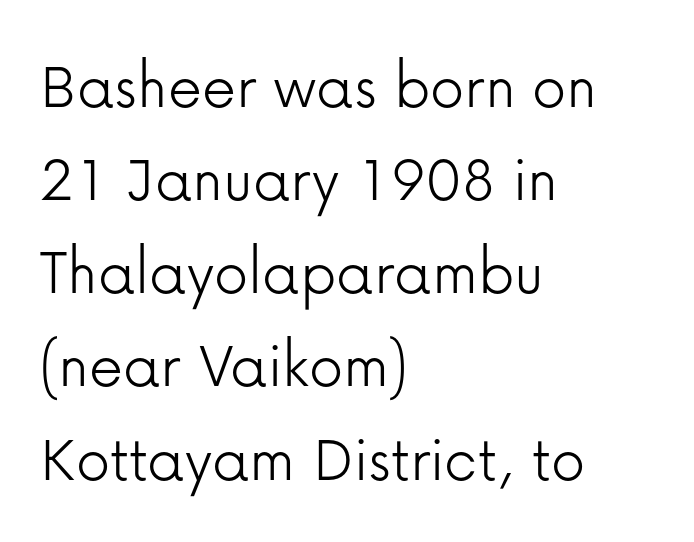
{"serif": "no", "italic": "no", "bold": "no", "weight": "light", "width": "normal", "stroke_contrast": "low", "x_height": "medium", "monospaced": "no", "underline": "no", "align": "left", "line_spacing": "normal", "line_spacing_ratio": 1.37, "letter_spacing": "normal", "letter_spacing_em": 0.0, "glyph_px": 68}
